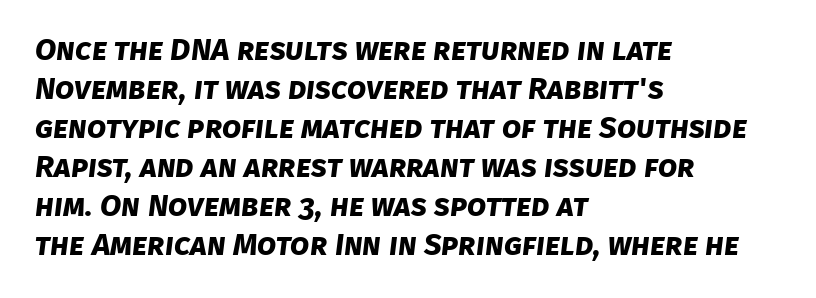
The image shows 31 px bold sans-serif type; set left-aligned, normal line spacing (1.26x), normal letter spacing, not underlined; low stroke contrast and a large x-height.
